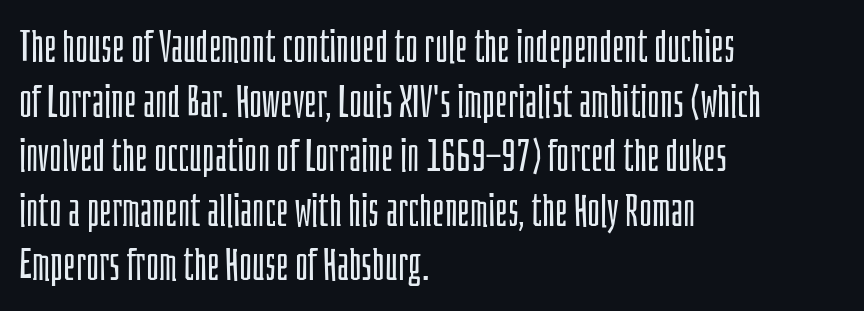
{"serif": "no", "italic": "no", "bold": "no", "weight": "light", "width": "condensed", "stroke_contrast": "low", "x_height": "large", "monospaced": "no", "underline": "no", "align": "left", "line_spacing_ratio": 1.24, "letter_spacing": "normal", "letter_spacing_em": 0.0, "glyph_px": 44}
